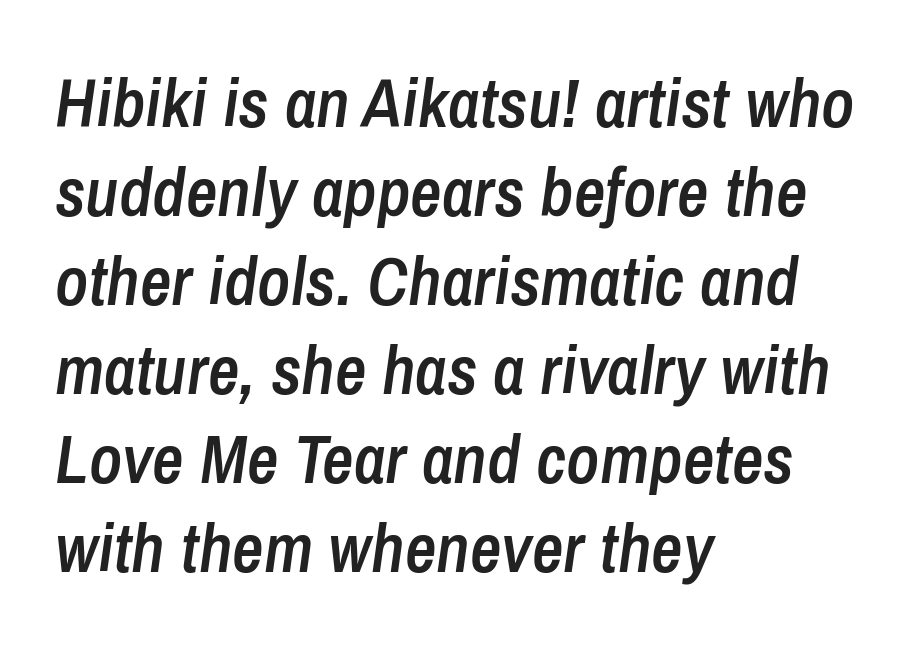
Q: Is the text bold? A: Semi-bold.
Q: Is the text italic (slanted)? A: Yes, it leans right by about 8 degrees.
Q: Is the text underlined? A: No.
Q: How is the paragraph aligned? A: Left-aligned.
Q: Is the spacing between letters normal or unusually wide? A: Normal.
Q: Is the spacing between lines tight, normal or loose? A: Normal.
Q: Width (condensed, normal, or wide)? A: Condensed.
Q: Stroke contrast? A: Low.
Q: x-height? A: Medium.
Q: Monospaced? A: No.
